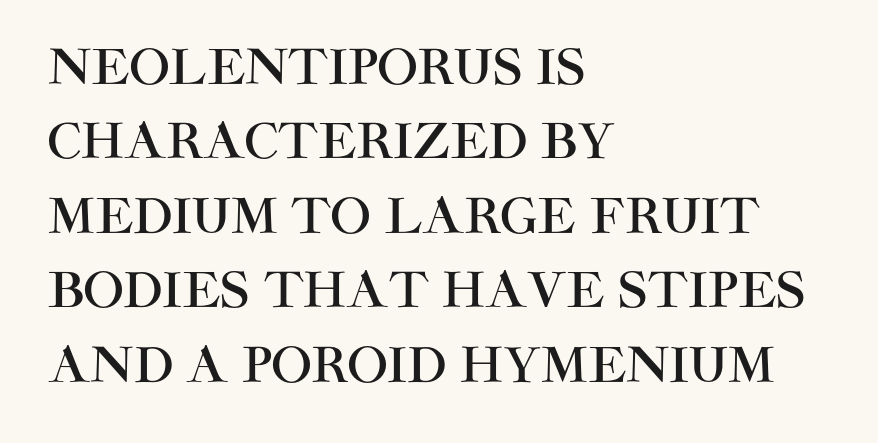
The image shows 48 px sans-serif type, upright; set left-aligned, normal line spacing (1.55x), normal letter spacing, not underlined; high stroke contrast and a large x-height.
